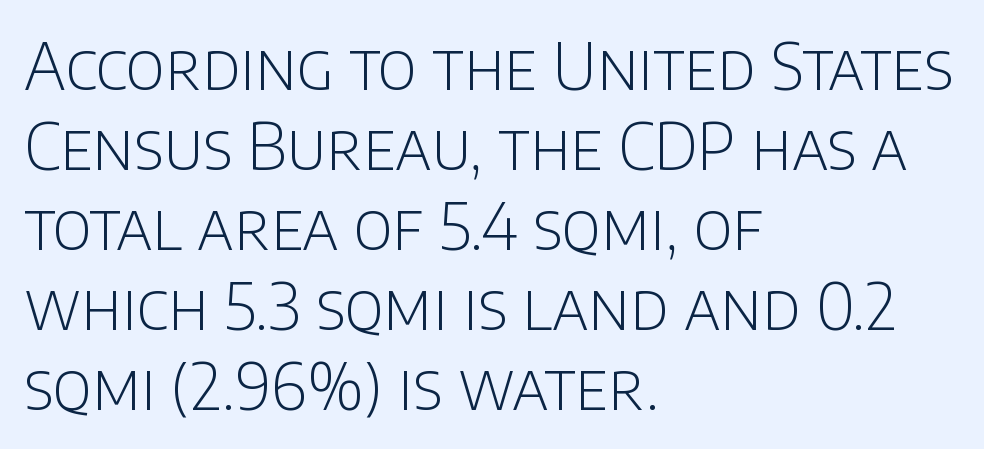
The image shows 64 px light sans-serif type, upright; set left-aligned, normal line spacing (1.25x), normal letter spacing, not underlined; low stroke contrast and a large x-height.
